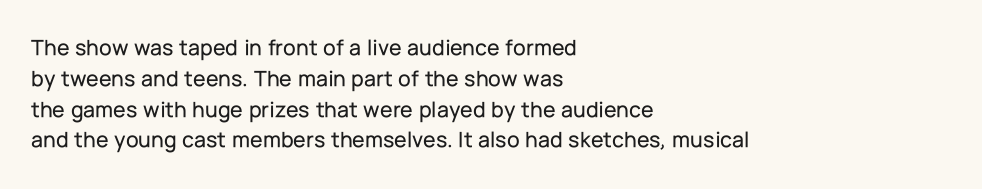
The glyphs are unaccompanied by any horizontal stroke below them. Quick note: not italic, upright. Each word holds together tightly as a unit, with standard inter-letter gaps. The paragraph shown leans on its left margin. Does the leading feel generous? No, just average.
